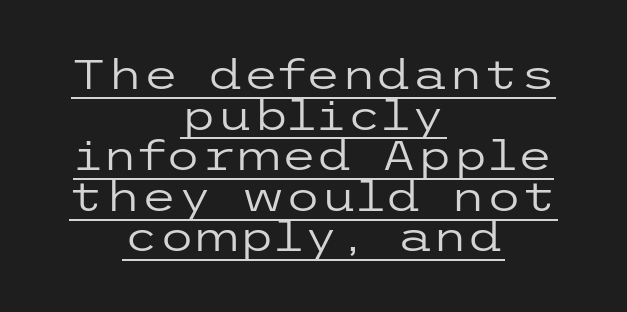
What's the leading like? Squeezed, with rows nearly overlapping. Glance below the letters and you will spot a drawn line. This sample uses a sans-serif face. A typesetter would mark this as roman, not italic.
